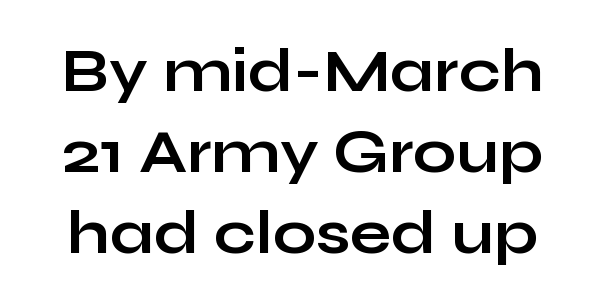
Q: Is the text bold? A: Yes.
Q: Is the text italic (slanted)? A: No, it is upright.
Q: Is the typeface a serif or a sans-serif typeface? A: Sans-serif.
Q: Is the text underlined? A: No.
Q: Is the spacing between letters normal or unusually wide? A: Normal.
Q: Is the spacing between lines tight, normal or loose? A: Normal.
Q: Width (condensed, normal, or wide)? A: Wide.
Q: Stroke contrast? A: Low.
Q: x-height? A: Medium.
Q: Monospaced? A: No.
